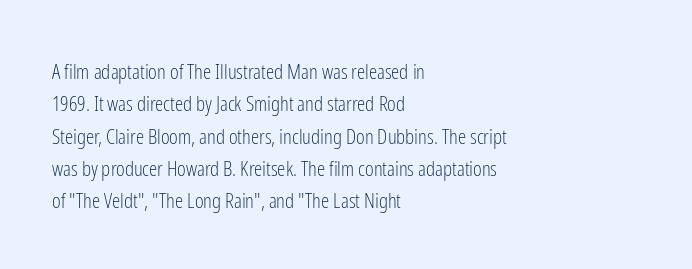
The image shows 21 px text type, upright; set left-aligned, normal line spacing (1.54x), normal letter spacing, not underlined.
